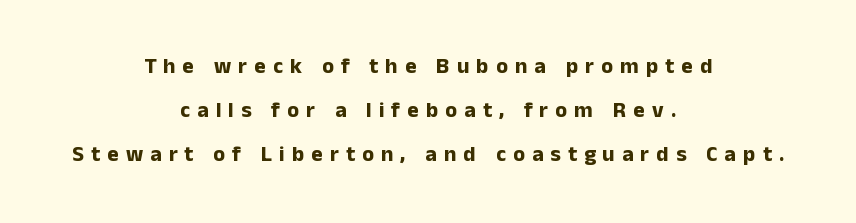
{"italic": "no", "bold": "yes", "underline": "no", "align": "center", "line_spacing": "loose", "line_spacing_ratio": 2.01, "letter_spacing": "wide", "letter_spacing_em": 0.32, "glyph_px": 22}
